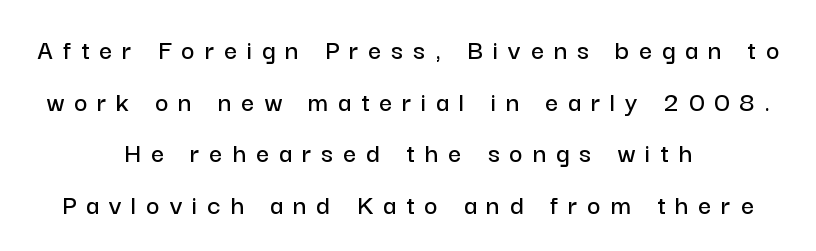
Q: Is the text italic (slanted)? A: No, it is upright.
Q: Is the typeface a serif or a sans-serif typeface? A: Sans-serif.
Q: Is the text underlined? A: No.
Q: How is the paragraph aligned? A: Centered.
Q: Is the spacing between letters normal or unusually wide? A: Unusually wide.
Q: Width (condensed, normal, or wide)? A: Normal.
Q: Stroke contrast? A: Low.
Q: x-height? A: Medium.
Q: Monospaced? A: No.
